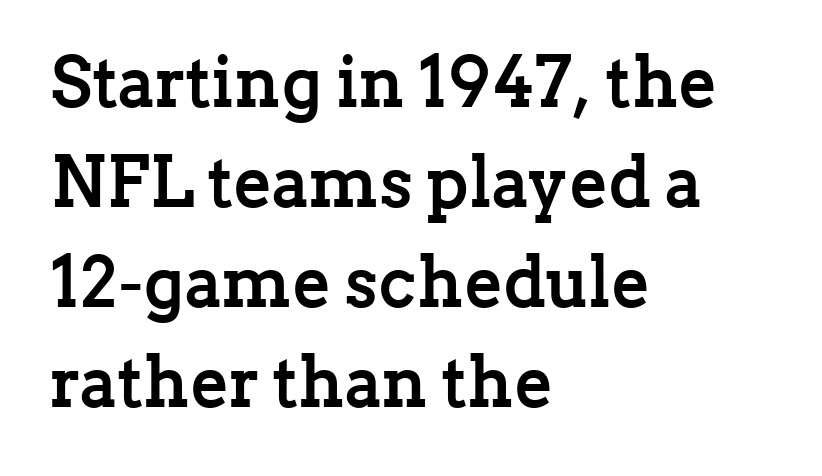
Do the characters align in a grid? No, the font is proportional. What weight is shown? A full bold with thick strokes. The lines in this sample share a left origin and differ only in where they stop. Characters follow at the spacing the type designer built in. Posture: straight, roman, zero tilt. This rendering features lettering with no underline.
